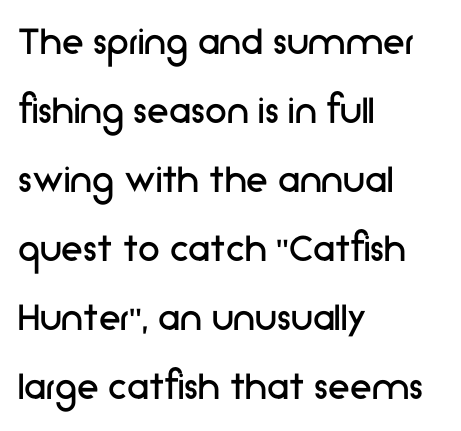
{"serif": "no", "italic": "no", "bold": "no", "weight": "regular", "width": "normal", "stroke_contrast": "low", "x_height": "medium", "monospaced": "no", "underline": "no", "align": "left", "line_spacing": "normal", "line_spacing_ratio": 1.57, "letter_spacing": "normal", "letter_spacing_em": 0.0, "glyph_px": 44}
